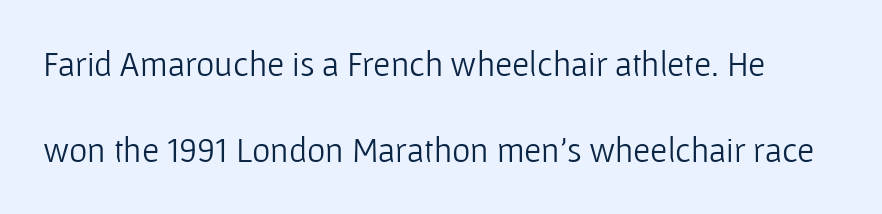
Q: Is the text bold? A: No.
Q: Is the text italic (slanted)? A: No, it is upright.
Q: Is the typeface a serif or a sans-serif typeface? A: Sans-serif.
Q: Is the text underlined? A: No.
Q: Is the spacing between letters normal or unusually wide? A: Normal.
Q: Is the spacing between lines tight, normal or loose? A: Loose.
Q: Width (condensed, normal, or wide)? A: Normal.
Q: Stroke contrast? A: Low.
Q: x-height? A: Medium.
Q: Monospaced? A: No.
